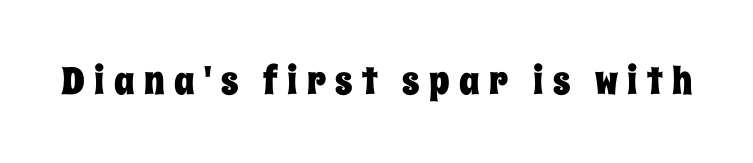
The image shows 38 px condensed type, upright; set unusually wide letter spacing (+0.25 em), not underlined; low stroke contrast and a large x-height.
